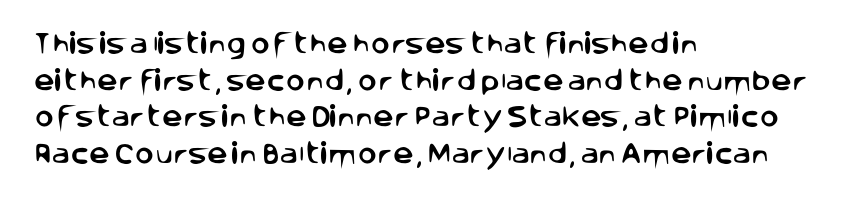
The image shows 23 px text type, upright; set left-aligned, normal line spacing (1.59x), normal letter spacing, not underlined.
